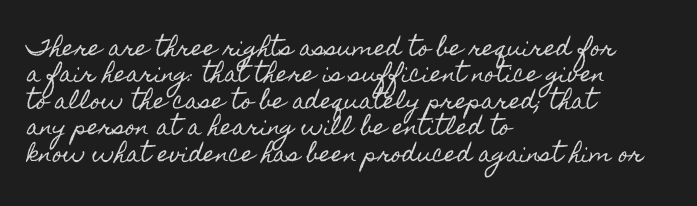
Is there much room between lines? A standard amount, neither cramped nor airy. The line texture is even and compact thanks to regular tracking. The paragraph has a hard left edge and a soft right edge. The strip under each line holds only bare page.
